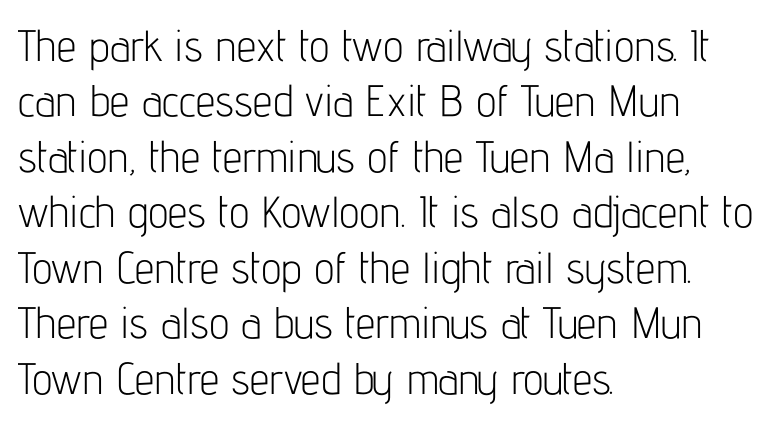
{"serif": "no", "italic": "no", "bold": "no", "weight": "light", "width": "condensed", "stroke_contrast": "low", "x_height": "medium", "monospaced": "no", "underline": "no", "align": "left", "line_spacing": "normal", "line_spacing_ratio": 1.26, "letter_spacing": "normal", "letter_spacing_em": 0.0, "glyph_px": 44}
